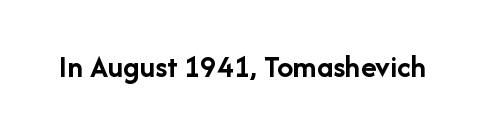
{"serif": "no", "italic": "no", "bold": "yes", "weight": "semibold", "width": "normal", "stroke_contrast": "low", "x_height": "medium", "monospaced": "no", "underline": "no", "letter_spacing": "normal", "letter_spacing_em": 0.0, "glyph_px": 32}
